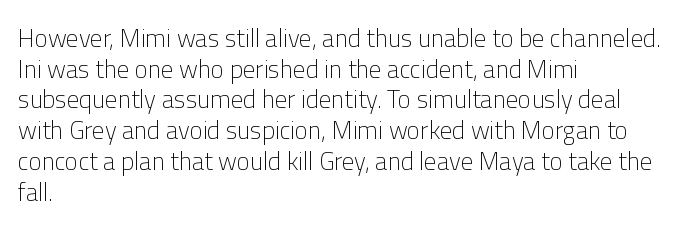
The letters look calm and open, with moderate or lighter stems. Descenders are the only things crossing below the line. Left-aligned paragraph, ragged on the right. Short note: letters normally spaced.
